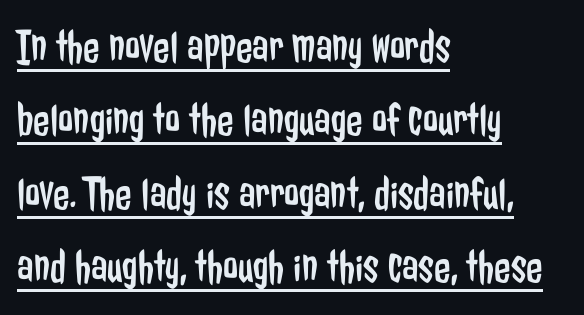
Each letter keeps its own natural width here, so spacing adapts to shape. Check the space under the baseline: a stroke is drawn there. Here the glyphs are tracked normally, forming tight word shapes. Whoever set this chose a conventional vertical rhythm. A roman cut, with each character standing at attention.
